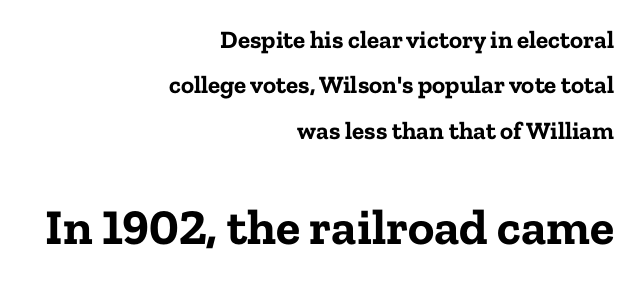
The image shows 50 px bold serif type, upright; set right-aligned, line spacing 1.82x, normal letter spacing, not underlined; the second (bottom) block is 2.0x larger; low stroke contrast and a medium x-height.
